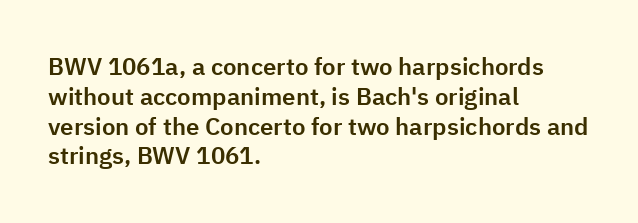
Q: Is the text italic (slanted)? A: No, it is upright.
Q: Is the text underlined? A: No.
Q: How is the paragraph aligned? A: Left-aligned.
Q: Is the spacing between letters normal or unusually wide? A: Normal.
